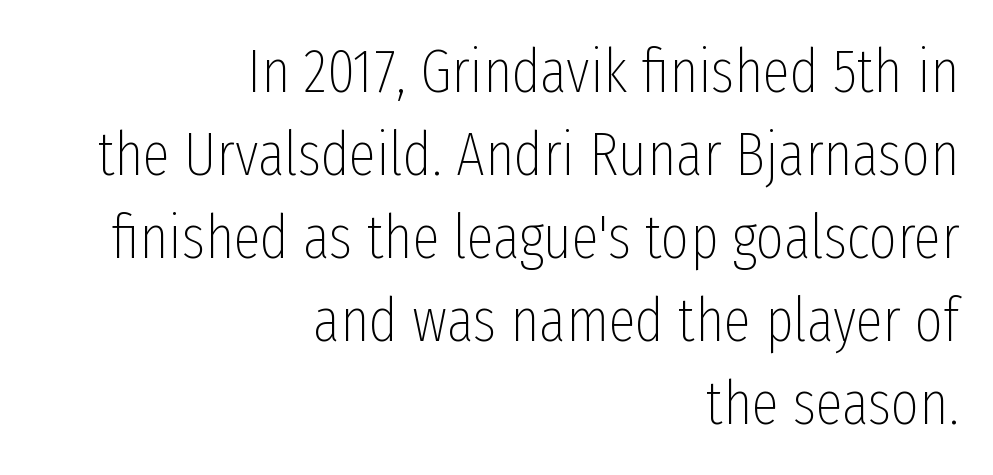
{"serif": "no", "italic": "no", "bold": "no", "weight": "thin", "width": "condensed", "stroke_contrast": "low", "x_height": "medium", "monospaced": "no", "underline": "no", "align": "right", "line_spacing": "normal", "line_spacing_ratio": 1.36, "letter_spacing": "normal", "letter_spacing_em": 0.0, "glyph_px": 61}
